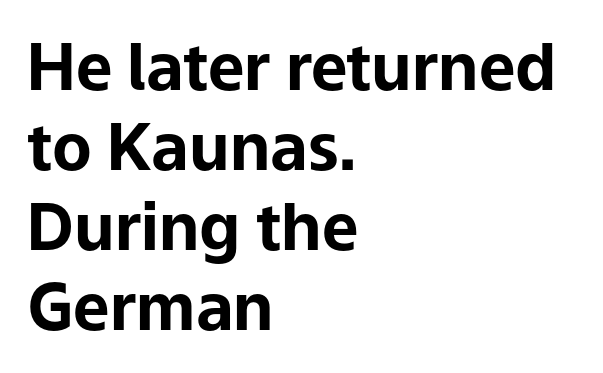
Q: Is the text bold? A: Yes.
Q: Is the text italic (slanted)? A: No, it is upright.
Q: Is the typeface a serif or a sans-serif typeface? A: Sans-serif.
Q: Is the text underlined? A: No.
Q: How is the paragraph aligned? A: Left-aligned.
Q: Is the spacing between letters normal or unusually wide? A: Normal.
Q: Width (condensed, normal, or wide)? A: Normal.
Q: Stroke contrast? A: Low.
Q: x-height? A: Medium.
Q: Monospaced? A: No.
